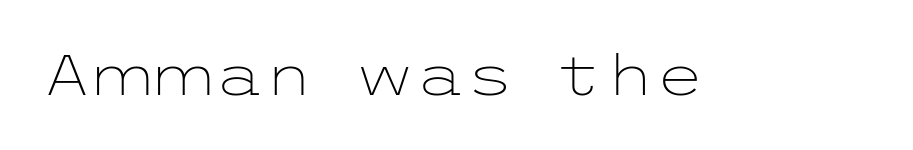
{"serif": "no", "italic": "no", "bold": "no", "weight": "light", "width": "wide", "stroke_contrast": "low", "x_height": "medium", "underline": "no", "letter_spacing": "normal", "letter_spacing_em": 0.0, "glyph_px": 57}
